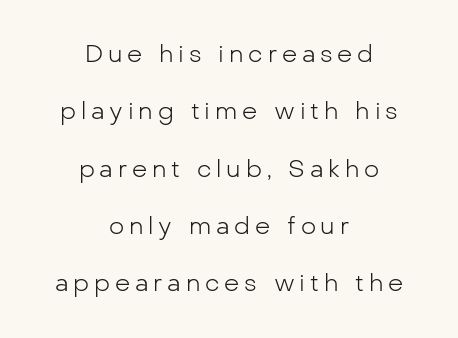
Q: Is the text bold? A: No.
Q: Is the text italic (slanted)? A: No, it is upright.
Q: Is the text underlined? A: No.
Q: How is the paragraph aligned? A: Centered.
Q: Is the spacing between letters normal or unusually wide? A: Unusually wide.
Q: Is the spacing between lines tight, normal or loose? A: Loose.
